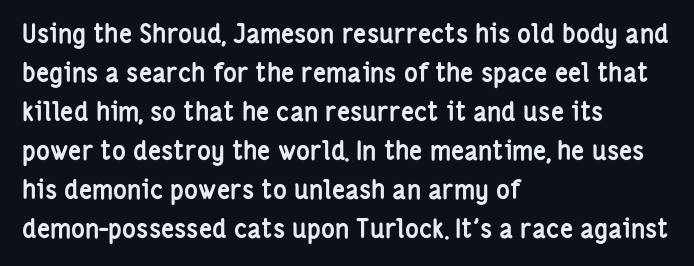
{"italic": "no", "bold": "yes", "underline": "no", "align": "left", "line_spacing": "normal", "line_spacing_ratio": 1.5, "letter_spacing": "normal", "letter_spacing_em": 0.0, "glyph_px": 26}
